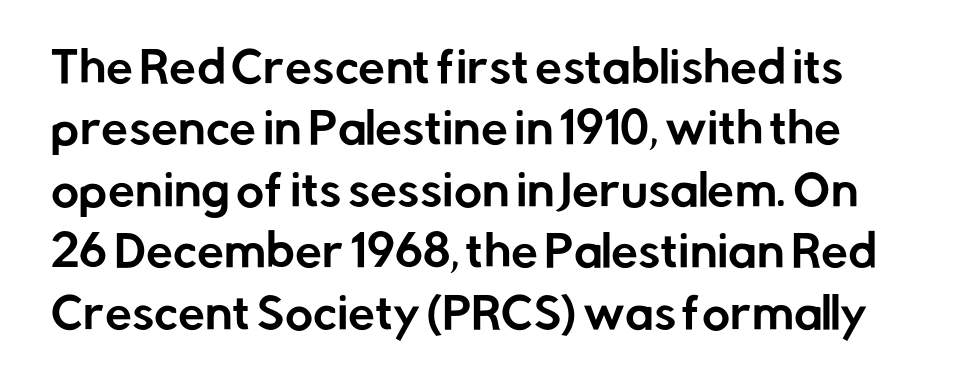
{"serif": "no", "italic": "no", "width": "normal", "stroke_contrast": "low", "x_height": "medium", "monospaced": "no", "underline": "no", "line_spacing": "normal", "line_spacing_ratio": 1.43, "letter_spacing": "normal", "letter_spacing_em": 0.0, "glyph_px": 43}
